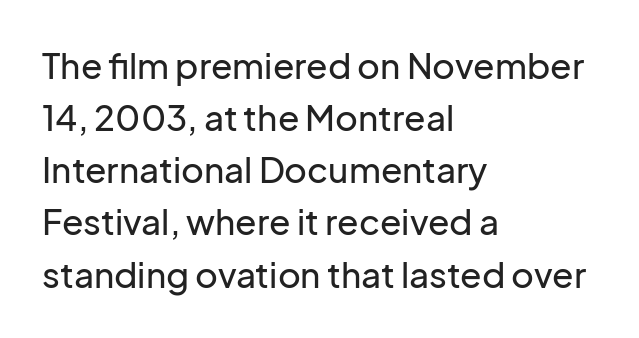
Between one letter and the next there's only the usual sliver of space. If you drew a ruler down the left edge, every line would touch it. Is there any slant? The stems are plumb. In terms of letterform style, serifs are entirely absent.
